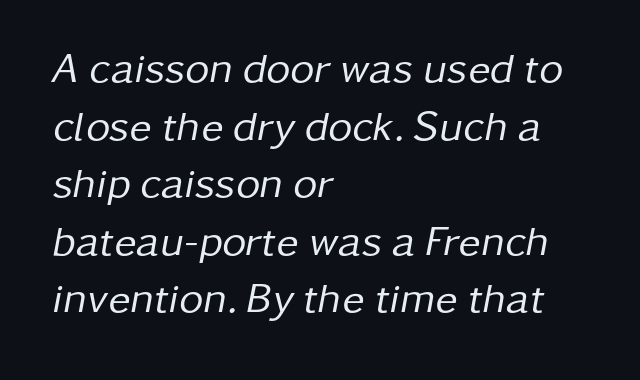
Q: Is the text bold? A: No.
Q: Is the text italic (slanted)? A: Yes, it leans right by about 11 degrees.
Q: Is the text underlined? A: No.
Q: How is the paragraph aligned? A: Left-aligned.
Q: Is the spacing between letters normal or unusually wide? A: Normal.
Q: Is the spacing between lines tight, normal or loose? A: Normal.
Q: Width (condensed, normal, or wide)? A: Normal.
Q: Stroke contrast? A: Low.
Q: x-height? A: Medium.
Q: Monospaced? A: No.
